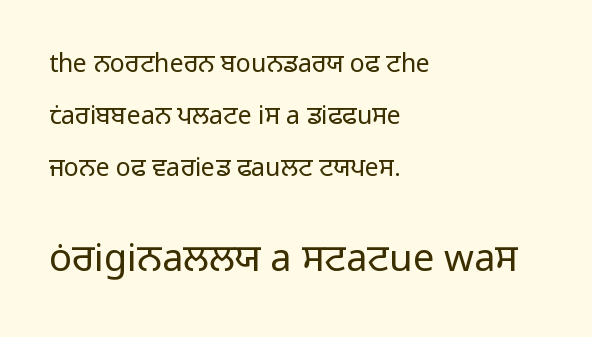
Q: Is the text bold? A: No.
Q: Is the text italic (slanted)? A: No, it is upright.
Q: Is the typeface a serif or a sans-serif typeface? A: Sans-serif.
Q: Is the text underlined? A: No.
Q: How is the paragraph aligned? A: Left-aligned.
Q: Is the spacing between letters normal or unusually wide? A: Normal.
Q: Is the spacing between lines tight, normal or loose? A: Loose.
Q: Which block of text is set in a larger size, the first (top) or the second (bottom)? A: The second (bottom) one.
Q: Width (condensed, normal, or wide)? A: Normal.
Q: Stroke contrast? A: Low.
Q: x-height? A: Medium.
Q: Monospaced? A: No.
